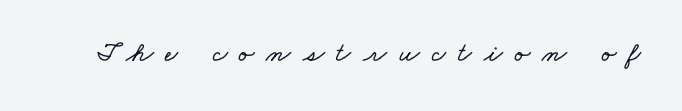
Q: Is the text underlined? A: No.
Q: Is the spacing between letters normal or unusually wide? A: Unusually wide.
Q: Width (condensed, normal, or wide)? A: Wide.
Q: Stroke contrast? A: Low.
Q: x-height? A: Small.
Q: Monospaced? A: No.
